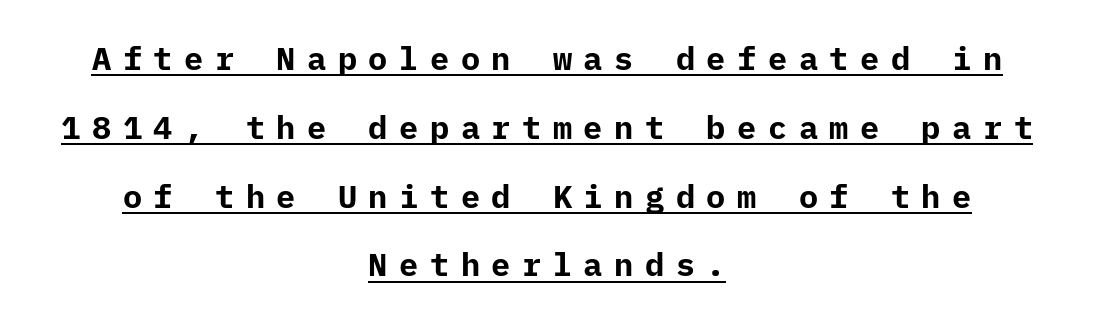
{"serif": "no", "italic": "no", "bold": "yes", "weight": "bold", "width": "normal", "stroke_contrast": "low", "x_height": "medium", "underline": "yes", "align": "center", "line_spacing": "loose", "line_spacing_ratio": 2.15, "letter_spacing": "wide", "letter_spacing_em": 0.36, "glyph_px": 32}
